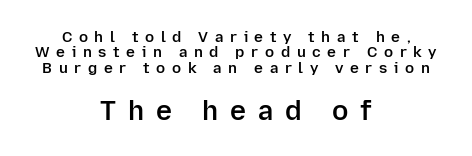
The image shows 27 px text type, upright; set centered, tight line spacing (1.03x), unusually wide letter spacing (+0.44 em), not underlined; the second (bottom) block is 1.8x larger.
